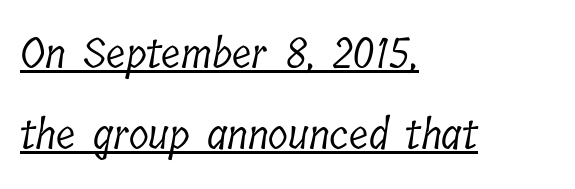
The image shows 41 px light, condensed serif type; set left-aligned, loose line spacing (1.97x), normal letter spacing, underlined; low stroke contrast and a medium x-height.
